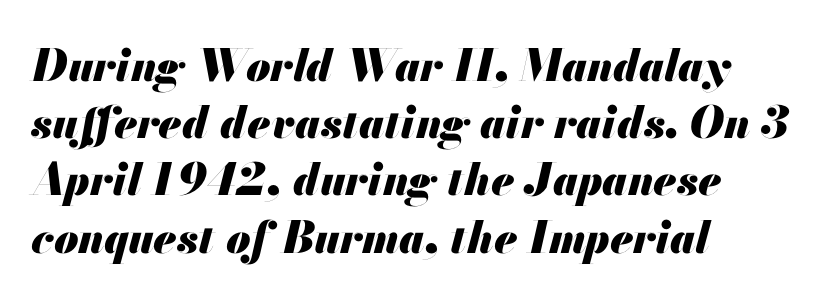
Q: Is the text bold? A: Yes.
Q: Is the text italic (slanted)? A: Yes, it leans right by about 13 degrees.
Q: Is the text underlined? A: No.
Q: How is the paragraph aligned? A: Left-aligned.
Q: Is the spacing between letters normal or unusually wide? A: Normal.
Q: Is the spacing between lines tight, normal or loose? A: Normal.
Q: Width (condensed, normal, or wide)? A: Normal.
Q: Stroke contrast? A: Medium.
Q: x-height? A: Small.
Q: Monospaced? A: No.
